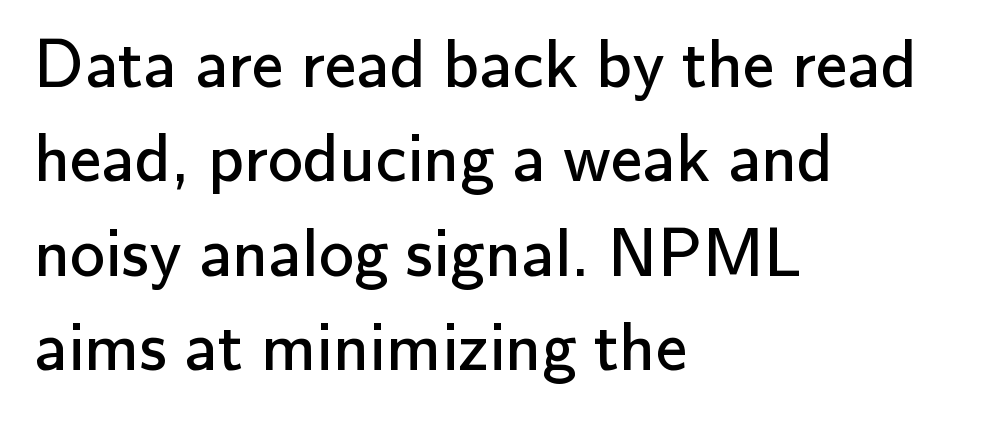
Descender tails drop into unmarked territory. Spacing verdict: proportional, widths tailored to each character. This is sans-serif lettering, the kind often seen on screens and signage. Tracking value appears to be zero — textbook default spacing. The typography opts for an upright posture over an oblique one.
